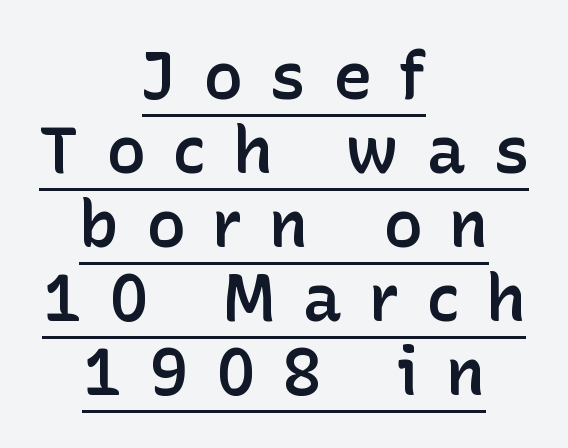
Q: Is the text bold? A: Semi-bold.
Q: Is the text italic (slanted)? A: No, it is upright.
Q: Is the typeface a serif or a sans-serif typeface? A: Sans-serif.
Q: Is the text underlined? A: Yes.
Q: How is the paragraph aligned? A: Centered.
Q: Is the spacing between letters normal or unusually wide? A: Unusually wide.
Q: Is the spacing between lines tight, normal or loose? A: Tight.
Q: Width (condensed, normal, or wide)? A: Normal.
Q: Stroke contrast? A: Low.
Q: x-height? A: Medium.
Q: Monospaced? A: No.
